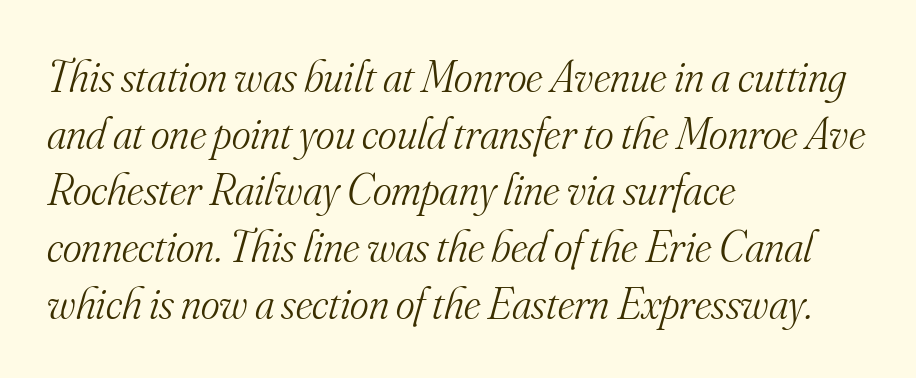
The rendering anchors every line to the left-hand side. Characters are canted at an angle relative to the baseline's perpendicular. In terms of letterspacing, this is plain default setting. In terms of letterform style, serifs are clearly present. Unmarked baselines from the first word to the last.
